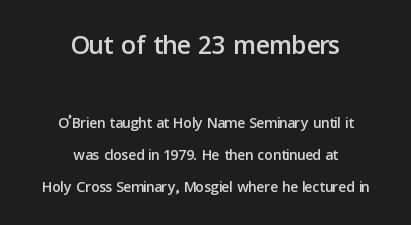
{"serif": "no", "italic": "no", "width": "normal", "stroke_contrast": "low", "x_height": "medium", "monospaced": "no", "underline": "no", "align": "center", "line_spacing": "normal", "line_spacing_ratio": 1.53, "letter_spacing": "normal", "letter_spacing_em": 0.0, "larger_block": "first", "size_ratio": 1.76, "glyph_px": 37}
